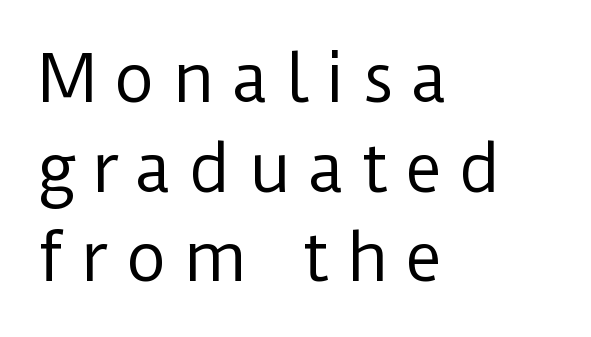
Q: Is the text bold? A: No.
Q: Is the text italic (slanted)? A: No, it is upright.
Q: Is the typeface a serif or a sans-serif typeface? A: Sans-serif.
Q: Is the text underlined? A: No.
Q: How is the paragraph aligned? A: Left-aligned.
Q: Is the spacing between letters normal or unusually wide? A: Unusually wide.
Q: Is the spacing between lines tight, normal or loose? A: Normal.
Q: Width (condensed, normal, or wide)? A: Normal.
Q: Stroke contrast? A: Low.
Q: x-height? A: Medium.
Q: Monospaced? A: No.
